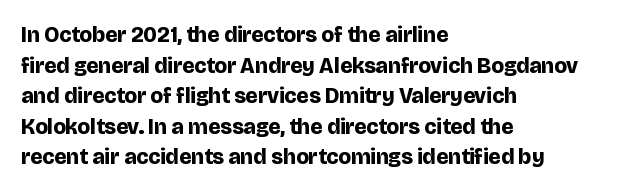
Q: Is the text bold? A: Yes.
Q: Is the text italic (slanted)? A: No, it is upright.
Q: Is the text underlined? A: No.
Q: How is the paragraph aligned? A: Left-aligned.
Q: Is the spacing between letters normal or unusually wide? A: Normal.
Q: Is the spacing between lines tight, normal or loose? A: Normal.
